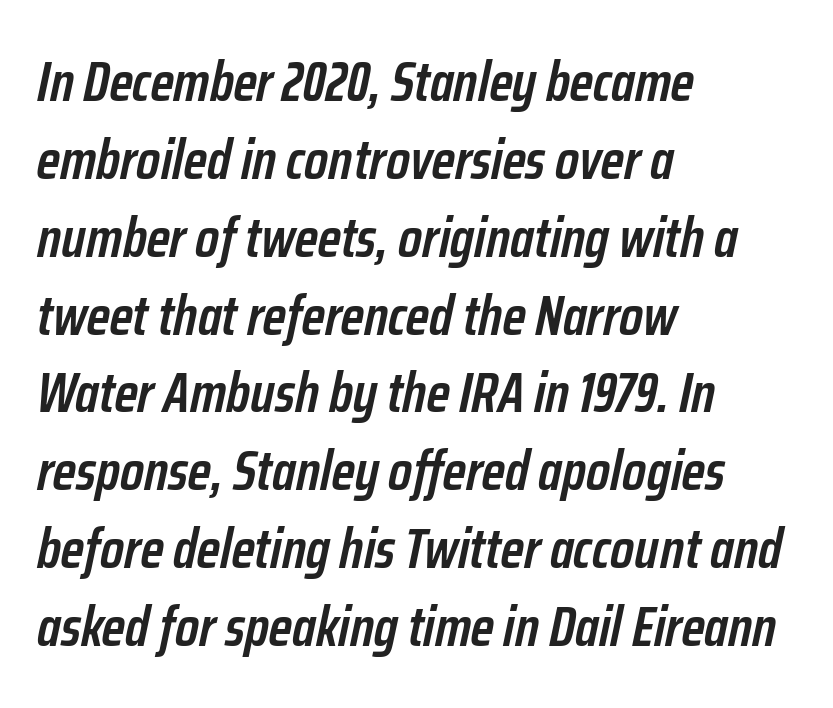
The image shows 56 px semibold, condensed type, italic (leaning right); set left-aligned, normal line spacing (1.39x), normal letter spacing, not underlined; low stroke contrast and a medium x-height.
